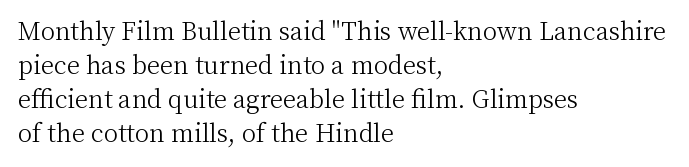
Decoration check: the copy has no underline. Teacher's note: observe the even left margin — that is flush-left alignment. Interline gaps are of average width in this sample. No chunkiness to these letters — they're not bold. These lines were composed using upright roman letters.
